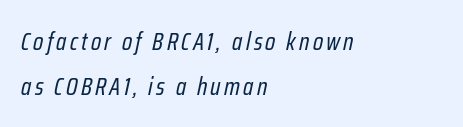
The image shows 25 px text type, italic (leaning right); set left-aligned, line spacing 1.79x, not underlined.
